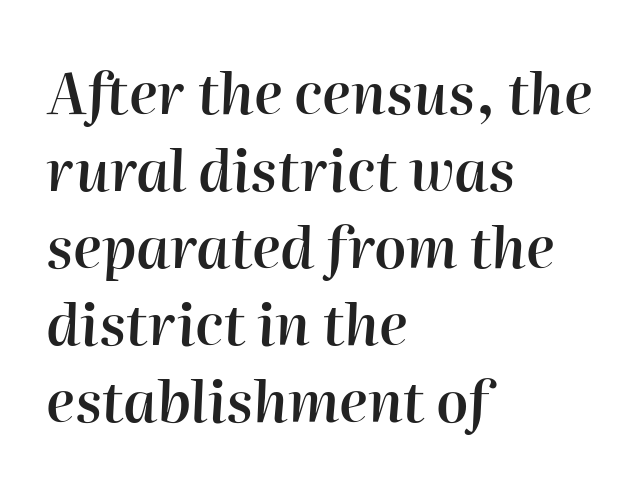
{"italic": "yes", "lean": "right", "slant_degrees": 2, "bold": "semi", "weight": "semibold", "width": "normal", "stroke_contrast": "high", "x_height": "medium", "monospaced": "no", "underline": "no", "align": "left", "line_spacing": "normal", "line_spacing_ratio": 1.35, "letter_spacing": "normal", "letter_spacing_em": 0.0, "glyph_px": 57}
